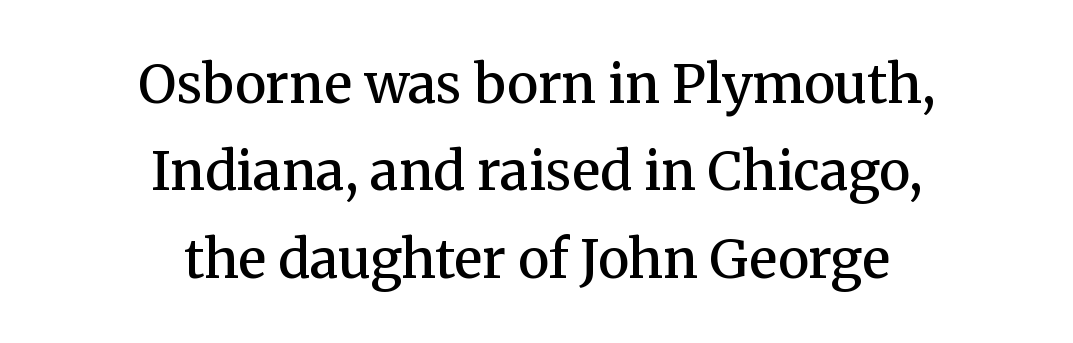
The image shows 53 px semibold serif type, upright; set centered, normal line spacing (1.65x), normal letter spacing, not underlined; medium stroke contrast and a medium x-height.
